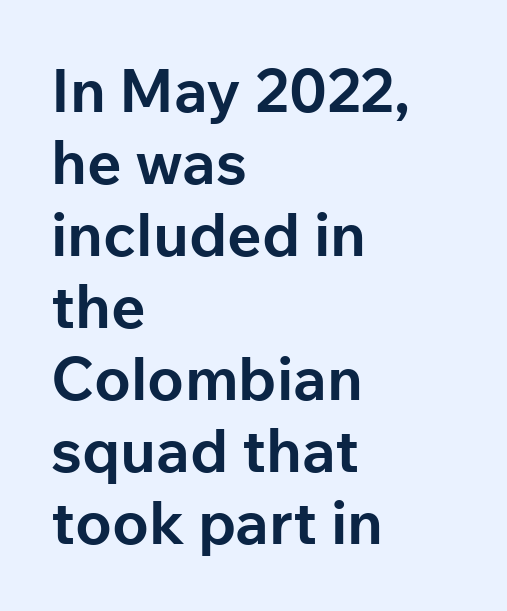
Think of a printed novel: that variable character pitch is what you see here. The lines are quadded left. Examine the stroke ends and you'll find no serifs. The words here are not underlined. These words are printed bold, with thick strokes throughout. Students, note that the glyphs here touch the page at normal intervals.
